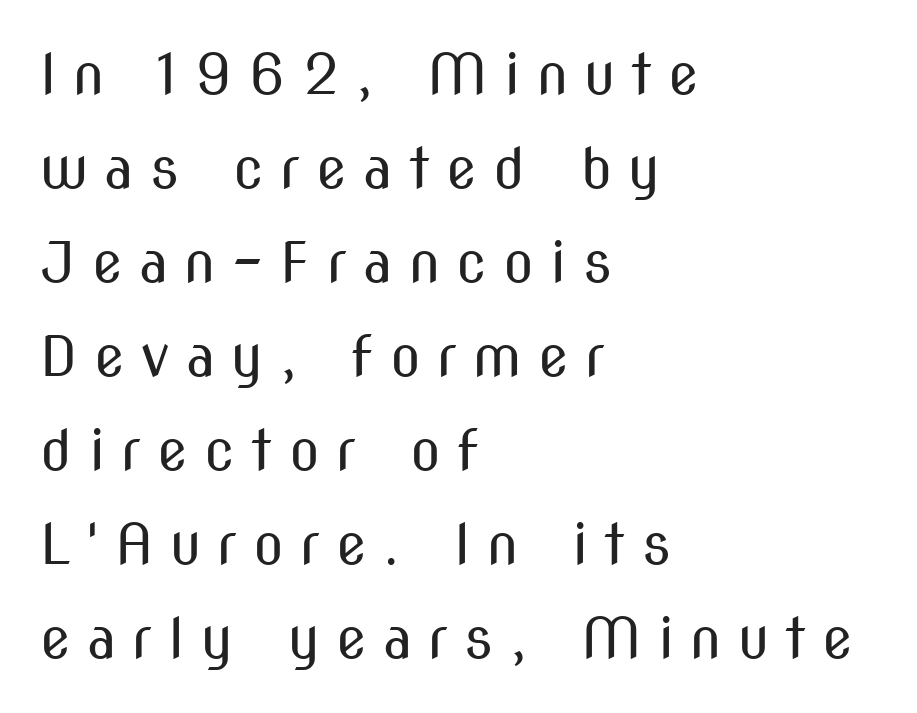
{"serif": "no", "italic": "no", "bold": "no", "weight": "regular", "width": "condensed", "stroke_contrast": "medium", "x_height": "medium", "monospaced": "no", "underline": "no", "align": "left", "line_spacing": "normal", "line_spacing_ratio": 1.68, "letter_spacing": "wide", "letter_spacing_em": 0.29, "glyph_px": 56}
